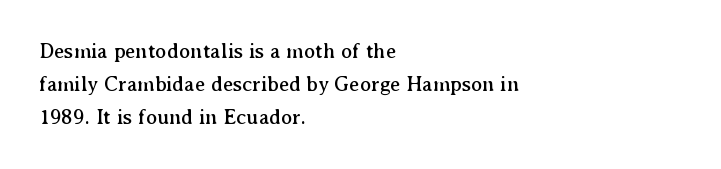
The image shows 21 px text type, upright; set left-aligned, normal line spacing (1.58x), normal letter spacing, not underlined.
